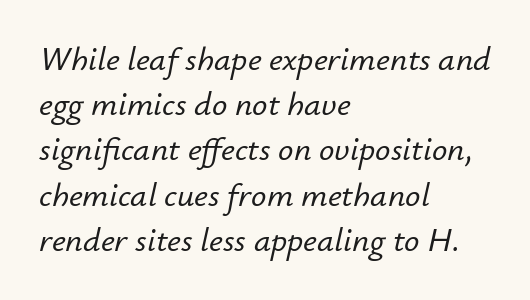
This block has exactly the height ordinary leading produces. The passage shown is typed in a proportional face where columns would drift. The type is set solid horizontally, with unmodified tracking. This sample uses an oblique cut, with every glyph tilted off the vertical.
